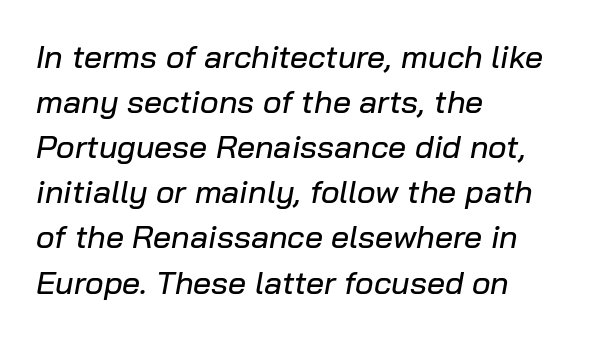
The image shows 32 px text type, italic (leaning right); set left-aligned, normal line spacing (1.41x), normal letter spacing, not underlined; low stroke contrast and a medium x-height.
